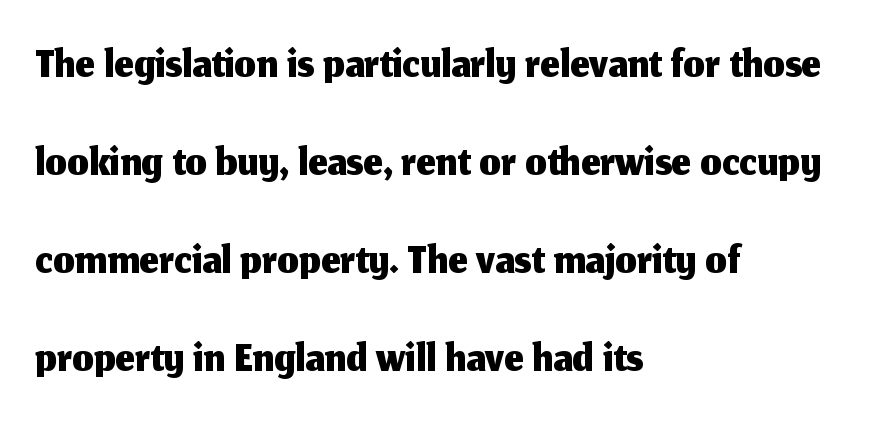
Q: Is the text italic (slanted)? A: No, it is upright.
Q: Is the typeface a serif or a sans-serif typeface? A: Sans-serif.
Q: Is the text underlined? A: No.
Q: How is the paragraph aligned? A: Left-aligned.
Q: Is the spacing between letters normal or unusually wide? A: Normal.
Q: Is the spacing between lines tight, normal or loose? A: Normal.
Q: Width (condensed, normal, or wide)? A: Normal.
Q: Stroke contrast? A: Medium.
Q: x-height? A: Medium.
Q: Monospaced? A: No.
